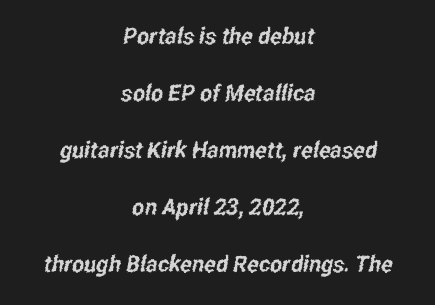
Line spacing here is loose. These lines keep a tight, regular rhythm from letter to letter. The space directly below the letters is spotless. If you folded the block vertically in half, each line would mirror itself in length.
